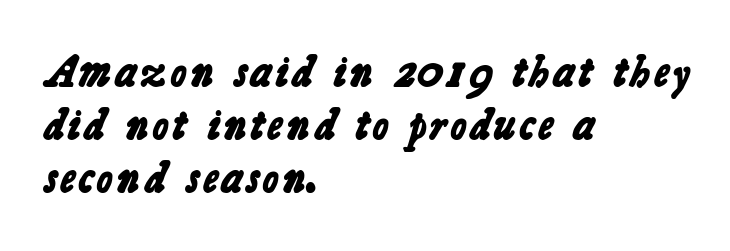
Observe the ordinary spacing: letters are neighbours, not strangers. The typesetter chose a ragged-right arrangement here. These words are printed bold, with thick strokes throughout. The space beneath each line is pristine and unruled. Nope, no serifs anywhere on these letters.
